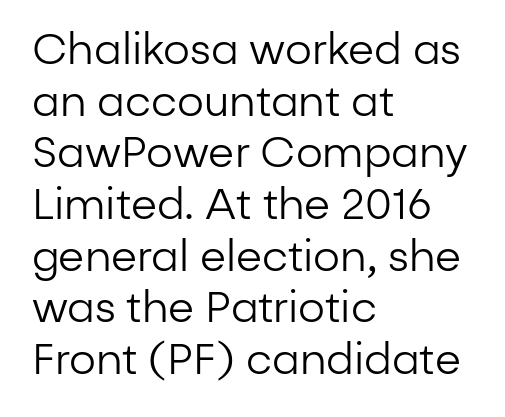
The image shows 42 px regular-weight sans-serif type, upright; set left-aligned, line spacing 1.23x, normal letter spacing, not underlined; low stroke contrast and a medium x-height.
